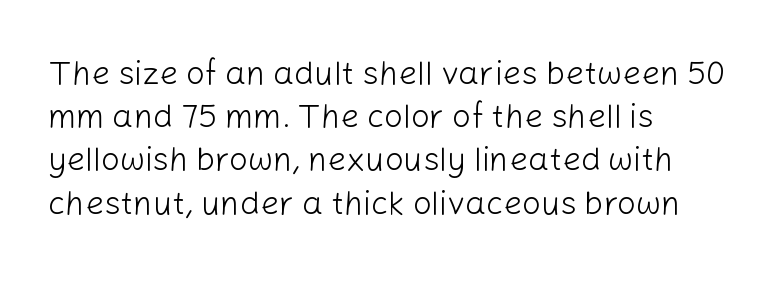
Q: Is the text bold? A: No.
Q: Is the text italic (slanted)? A: No, it is upright.
Q: Is the typeface a serif or a sans-serif typeface? A: Sans-serif.
Q: Is the text underlined? A: No.
Q: How is the paragraph aligned? A: Left-aligned.
Q: Is the spacing between letters normal or unusually wide? A: Normal.
Q: Is the spacing between lines tight, normal or loose? A: Normal.
Q: Width (condensed, normal, or wide)? A: Normal.
Q: Stroke contrast? A: Low.
Q: x-height? A: Medium.
Q: Monospaced? A: No.
